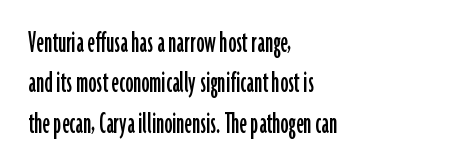
The passage shown has conventional tracking throughout. The letters advance in unequal steps, a hallmark of proportional type. Bare-footed words on every line. This is the regular roman posture of the typeface.
